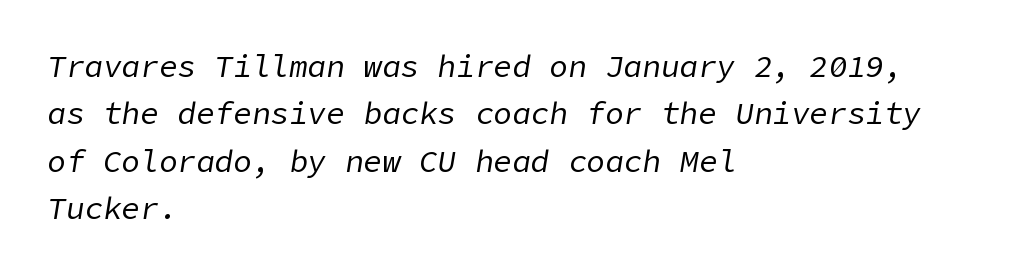
Decoration check: the copy has no underline. Vertical spacing — default. These lines keep a tight, regular rhythm from letter to letter. On a weight scale, this lands at 450 or below.
